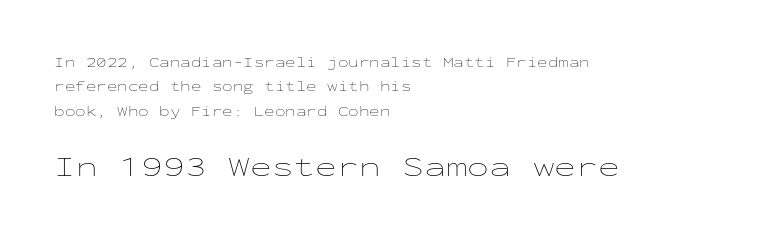
Q: Is the text bold? A: No.
Q: Is the text italic (slanted)? A: No, it is upright.
Q: Is the text underlined? A: No.
Q: How is the paragraph aligned? A: Left-aligned.
Q: Is the spacing between letters normal or unusually wide? A: Normal.
Q: Which block of text is set in a larger size, the first (top) or the second (bottom)? A: The second (bottom) one.
Q: Width (condensed, normal, or wide)? A: Wide.
Q: Stroke contrast? A: Low.
Q: x-height? A: Medium.
Q: Monospaced? A: Yes.
